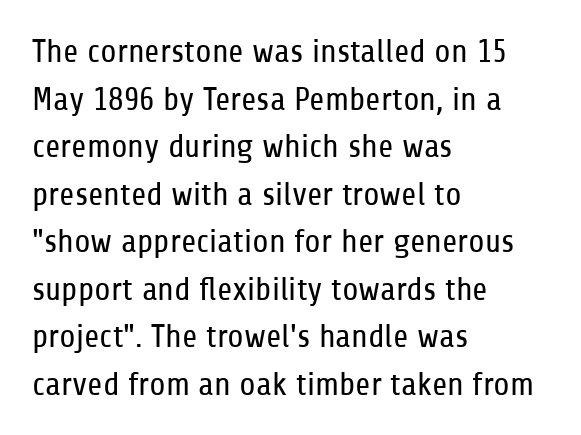
The image shows 33 px regular-weight, condensed sans-serif type, upright; set left-aligned, normal line spacing (1.44x), normal letter spacing, not underlined; low stroke contrast and a medium x-height.
